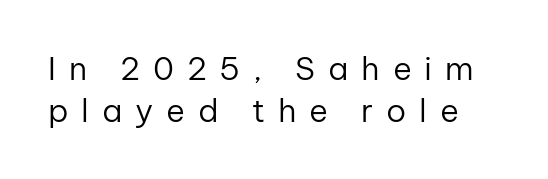
{"serif": "no", "italic": "no", "bold": "no", "weight": "regular", "width": "normal", "stroke_contrast": "low", "x_height": "medium", "monospaced": "no", "underline": "no", "line_spacing": "normal", "line_spacing_ratio": 1.3, "letter_spacing": "wide", "letter_spacing_em": 0.4, "glyph_px": 32}
